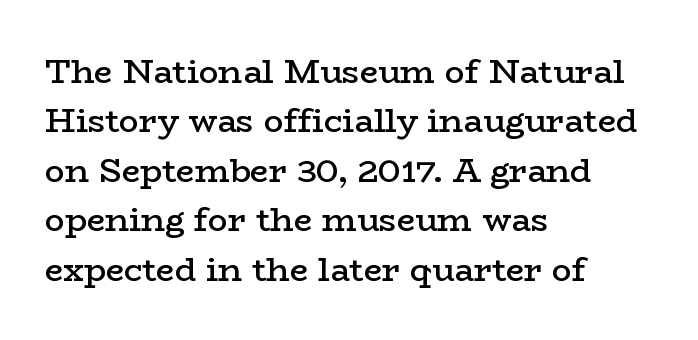
The image shows 33 px semibold, wide serif type, upright; set left-aligned, normal line spacing (1.5x), normal letter spacing, not underlined; low stroke contrast and a medium x-height.
